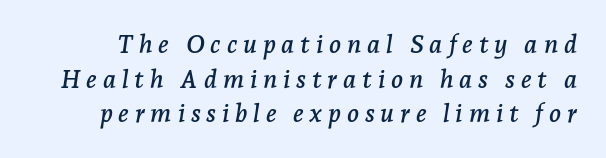
The image shows 25 px text type, italic (leaning right); set normal line spacing (1.39x), unusually wide letter spacing (+0.23 em), not underlined.
